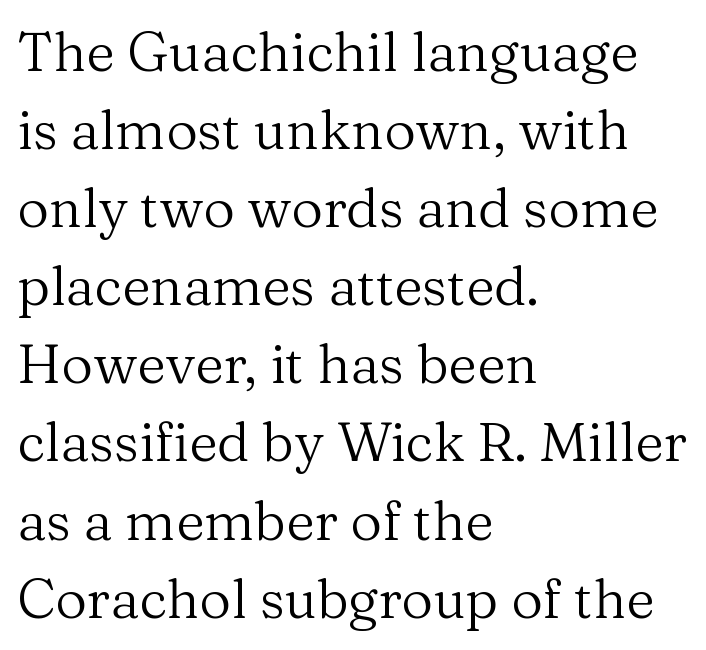
Q: Is the text bold? A: No.
Q: Is the text italic (slanted)? A: No, it is upright.
Q: Is the typeface a serif or a sans-serif typeface? A: Serif.
Q: Is the text underlined? A: No.
Q: How is the paragraph aligned? A: Left-aligned.
Q: Is the spacing between letters normal or unusually wide? A: Normal.
Q: Is the spacing between lines tight, normal or loose? A: Normal.
Q: Width (condensed, normal, or wide)? A: Normal.
Q: Stroke contrast? A: Medium.
Q: x-height? A: Medium.
Q: Monospaced? A: No.
